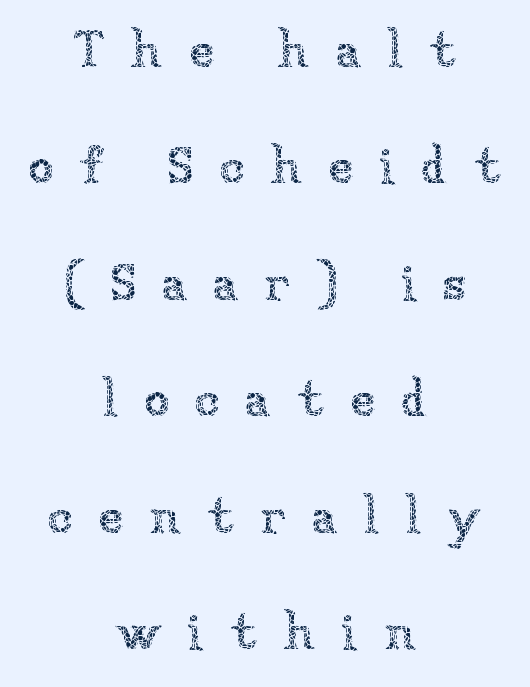
Q: Is the text bold? A: No.
Q: Is the text italic (slanted)? A: No, it is upright.
Q: Is the text underlined? A: No.
Q: How is the paragraph aligned? A: Centered.
Q: Is the spacing between letters normal or unusually wide? A: Unusually wide.
Q: Is the spacing between lines tight, normal or loose? A: Loose.
Q: Width (condensed, normal, or wide)? A: Normal.
Q: Stroke contrast? A: Low.
Q: x-height? A: Medium.
Q: Monospaced? A: No.
